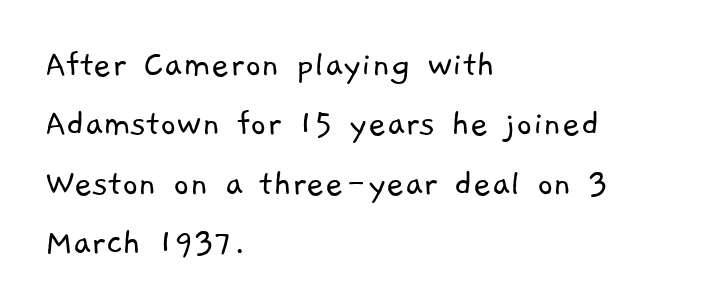
Q: Is the text bold? A: No.
Q: Is the typeface a serif or a sans-serif typeface? A: Sans-serif.
Q: Is the text underlined? A: No.
Q: How is the paragraph aligned? A: Left-aligned.
Q: Is the spacing between letters normal or unusually wide? A: Normal.
Q: Is the spacing between lines tight, normal or loose? A: Normal.
Q: Width (condensed, normal, or wide)? A: Normal.
Q: Stroke contrast? A: Low.
Q: x-height? A: Medium.
Q: Monospaced? A: No.
